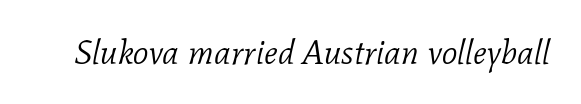
The image shows 34 px light serif type, italic (leaning right); set normal letter spacing, not underlined; low stroke contrast and a medium x-height.
